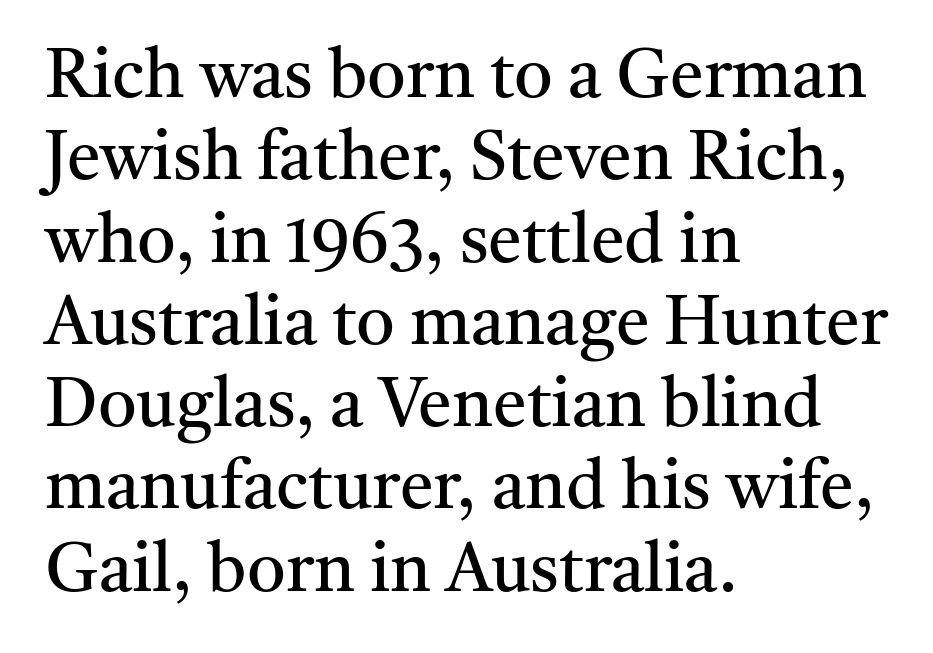
{"serif": "yes", "italic": "no", "bold": "no", "weight": "regular", "width": "normal", "stroke_contrast": "medium", "x_height": "medium", "monospaced": "no", "underline": "no", "align": "left", "line_spacing_ratio": 1.21, "letter_spacing": "normal", "letter_spacing_em": 0.0, "glyph_px": 68}
